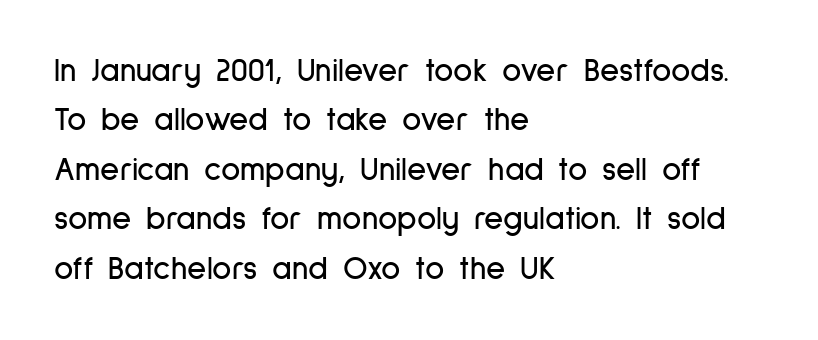
The line-height multiplier appears to be the usual default. Does extra space separate the letters? No, they use regular spacing. A sans-serif font was chosen for this passage. Nobody drew a line under any word here. Horizontally, the lines are justified to the leading edge only.
